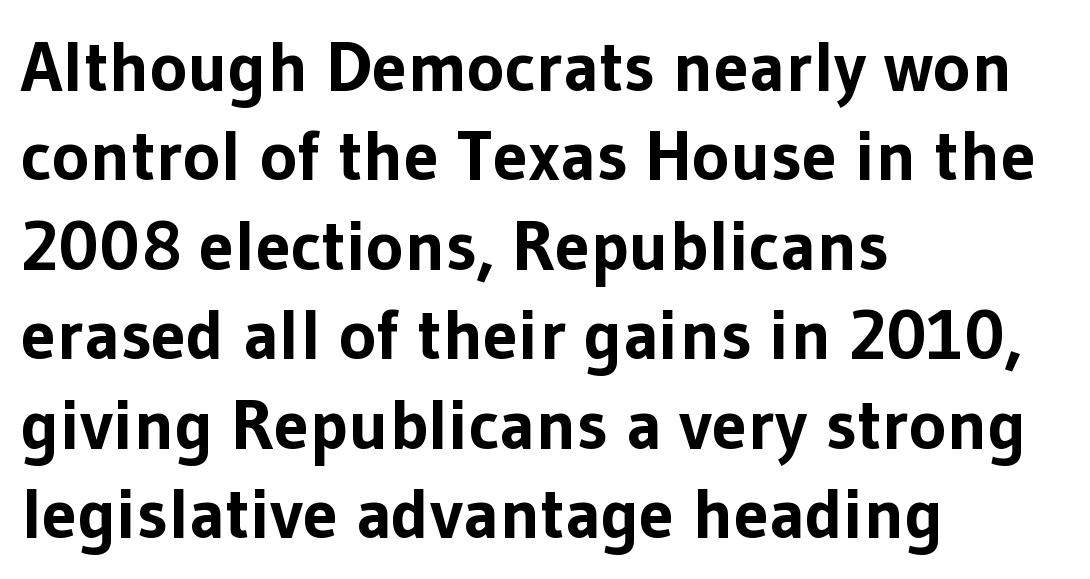
The image shows 71 px bold sans-serif type, upright; set left-aligned, normal line spacing (1.26x), normal letter spacing, not underlined; low stroke contrast and a medium x-height.
